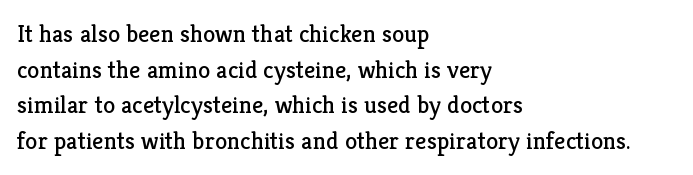
No word sits above an underline. These lines stack with their left ends in a neat column. The line-height multiplier appears to be the usual default. Ordinary non-slanted type is in use. Students, note that the glyphs here touch the page at normal intervals.
